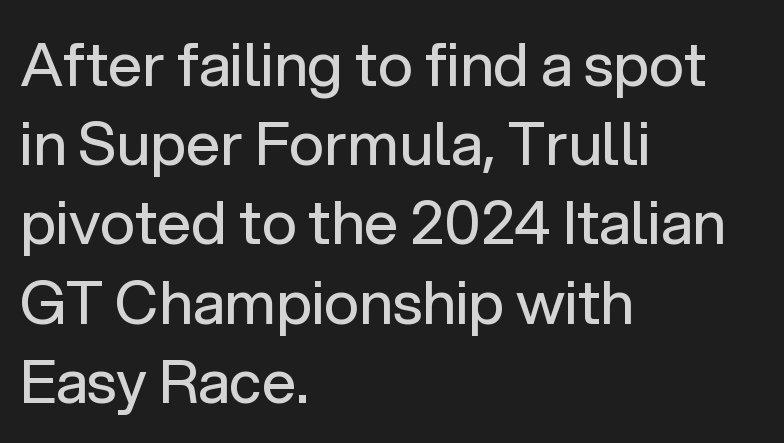
The image shows 60 px regular-weight sans-serif type, upright; set left-aligned, normal line spacing (1.32x), normal letter spacing, not underlined; low stroke contrast and a medium x-height.
